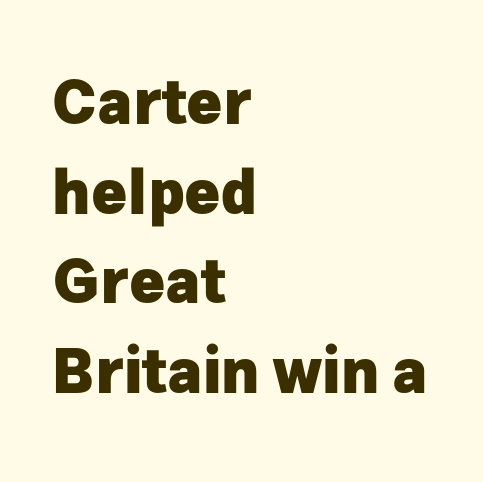
Does the leading feel generous? No, just average. The letters advance in unequal steps, a hallmark of proportional type. The letterforms sit shoulder to shoulder at normal distance. The foot of each line stays bare and open. Classification — sans serif.
